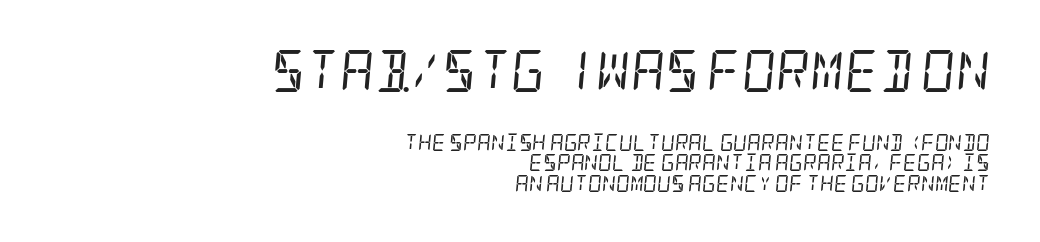
Q: Is the text bold? A: No.
Q: Is the text italic (slanted)? A: Yes, it leans right by about 5 degrees.
Q: Is the typeface a serif or a sans-serif typeface? A: Serif.
Q: Is the text underlined? A: No.
Q: How is the paragraph aligned? A: Right-aligned.
Q: Is the spacing between letters normal or unusually wide? A: Normal.
Q: Which block of text is set in a larger size, the first (top) or the second (bottom)? A: The first (top) one.
Q: Width (condensed, normal, or wide)? A: Condensed.
Q: Stroke contrast? A: Low.
Q: x-height? A: Large.
